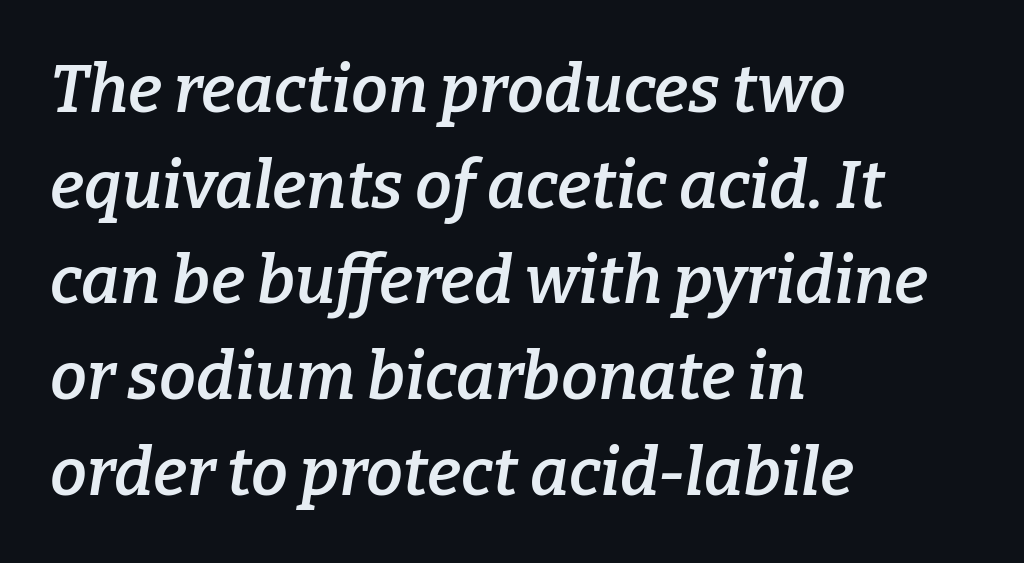
The image shows 66 px semibold serif type, italic (leaning right); set left-aligned, normal line spacing (1.45x), normal letter spacing, not underlined; low stroke contrast and a medium x-height.
